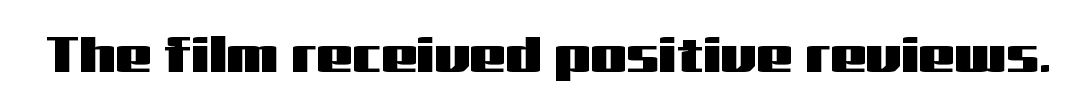
Does extra space separate the letters? No, they use regular spacing. Stroke terminals: plain, sans-serif. The passage shown is typed in a proportional face where columns would drift. This is the regular roman posture of the typeface. Underline: absent.
